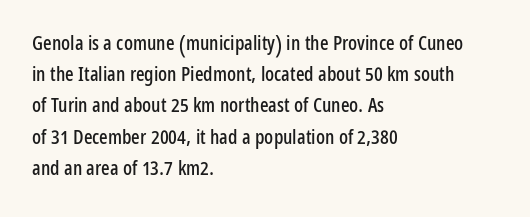
You could call the tracking neutral — neither tight nor loose. No italicization has been applied; the sample stays upright. Just letters on the line, the space beneath them empty. Compared with typical paragraphs, the rows here are spaced about the same.
